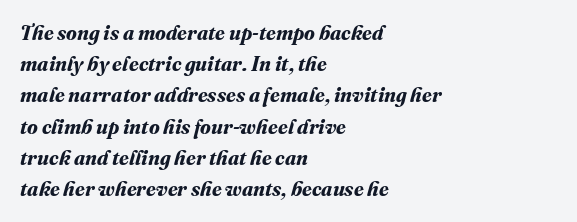
Q: Is the text bold? A: Yes.
Q: Is the text underlined? A: No.
Q: How is the paragraph aligned? A: Left-aligned.
Q: Is the spacing between letters normal or unusually wide? A: Normal.
Q: Is the spacing between lines tight, normal or loose? A: Normal.
